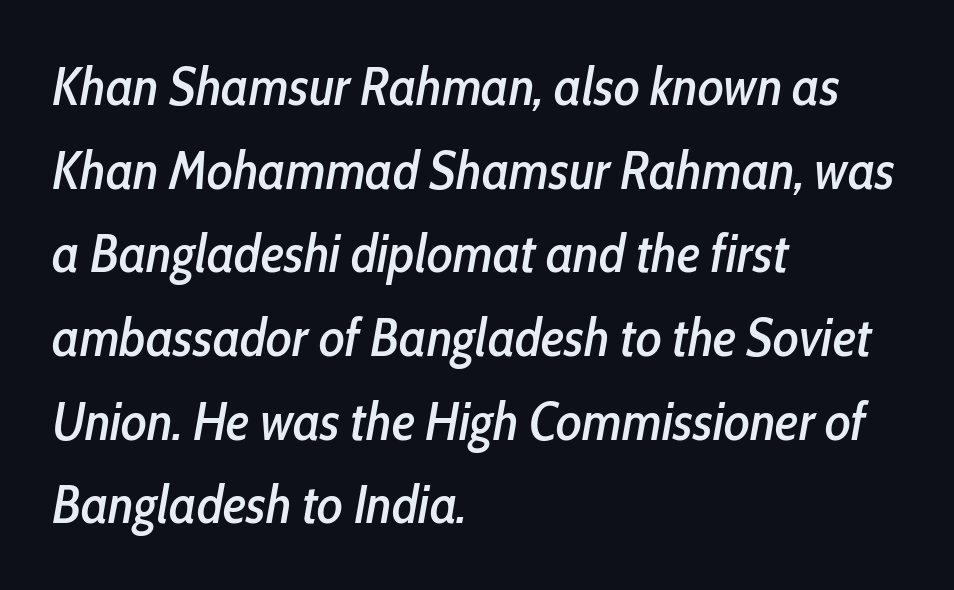
Decoration check: the copy has no underline. Line beginnings align vertically; line endings do not. The passage shown has conventional tracking throughout. The designer left line spacing at the default.
